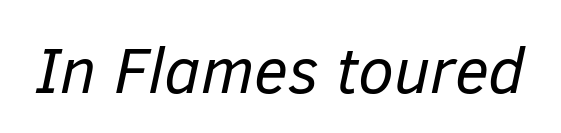
Q: Is the text bold? A: No.
Q: Is the text italic (slanted)? A: Yes, it leans right by about 12 degrees.
Q: Is the text underlined? A: No.
Q: Is the spacing between letters normal or unusually wide? A: Normal.
Q: Width (condensed, normal, or wide)? A: Normal.
Q: Stroke contrast? A: Low.
Q: x-height? A: Medium.
Q: Monospaced? A: No.
